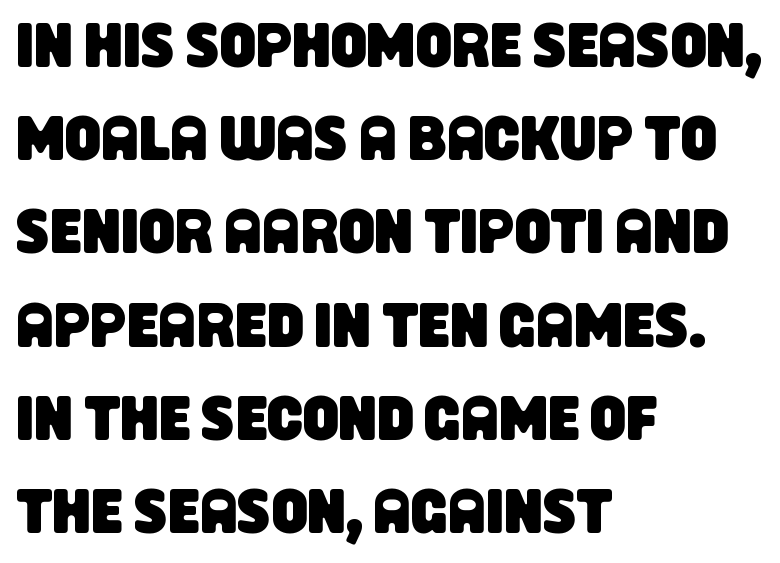
{"serif": "no", "width": "condensed", "stroke_contrast": "low", "x_height": "large", "monospaced": "no", "underline": "no", "align": "left", "line_spacing": "normal", "line_spacing_ratio": 1.48, "letter_spacing": "normal", "letter_spacing_em": 0.0, "glyph_px": 63}
